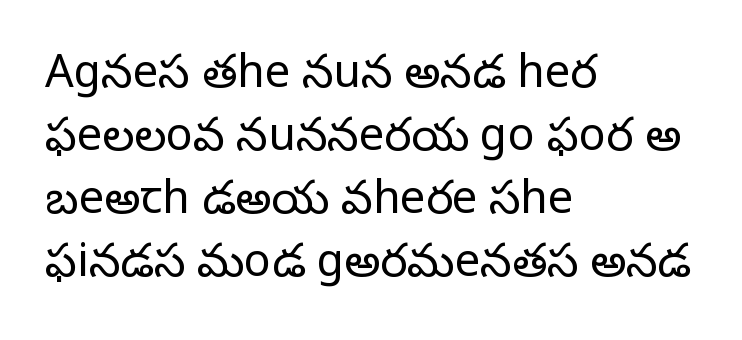
Evenly set lines give the paragraph a standard silhouette. Italic: no, the glyphs are upright roman. Serifs: yes, visible at the terminals of the letterforms. If you drew a ruler down the left edge, every line would touch it.
